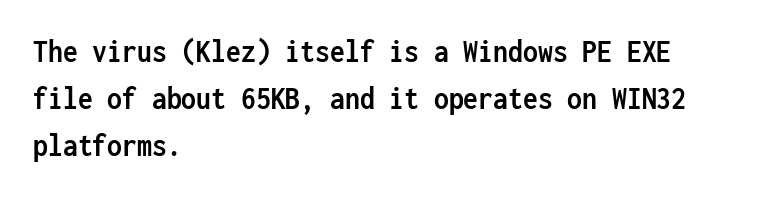
The image shows 33 px semibold, condensed sans-serif type, upright, monospaced; set left-aligned, normal line spacing (1.43x), normal letter spacing, not underlined; low stroke contrast and a medium x-height.
